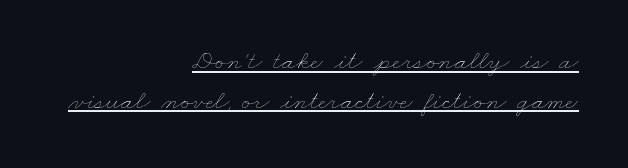
The space between consecutive lines is moderate. The gaps between neighbouring characters are ordinary and unremarkable. The rendering anchors every line to the right-hand side. Weight: in the light-to-regular range. Underlined type.
